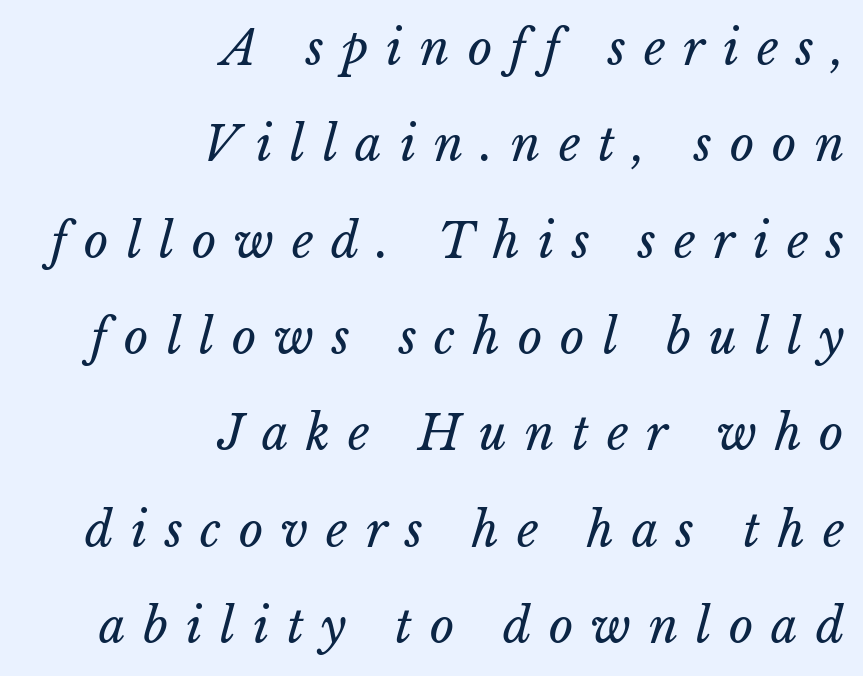
{"bold": "no", "weight": "regular", "width": "normal", "stroke_contrast": "low", "x_height": "medium", "monospaced": "no", "underline": "no", "align": "right", "line_spacing": "loose", "line_spacing_ratio": 2.05, "letter_spacing": "wide", "letter_spacing_em": 0.38, "glyph_px": 47}
